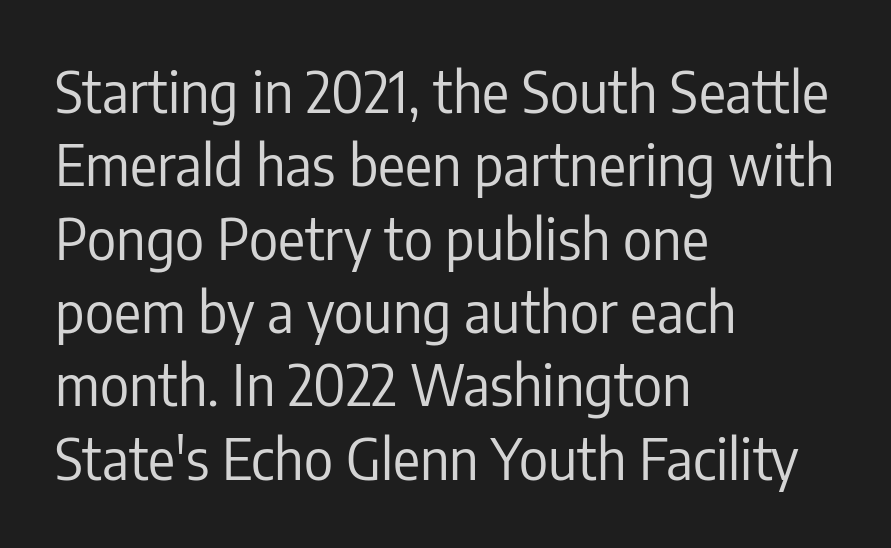
You can tell it's not italic because the verticals are truly vertical. Inter-character spacing is left at the font's built-in metrics. These lines are set flush left with a ragged right edge. Students, observe: this is what conventionally led text looks like. Spacing verdict: proportional, widths tailored to each character.
